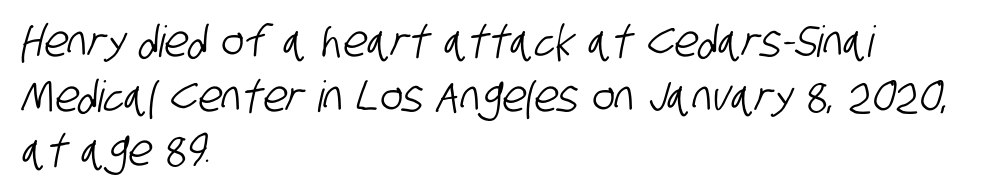
The image shows 43 px condensed sans-serif type; set left-aligned, normal line spacing (1.27x), normal letter spacing, not underlined; low stroke contrast and a large x-height.
